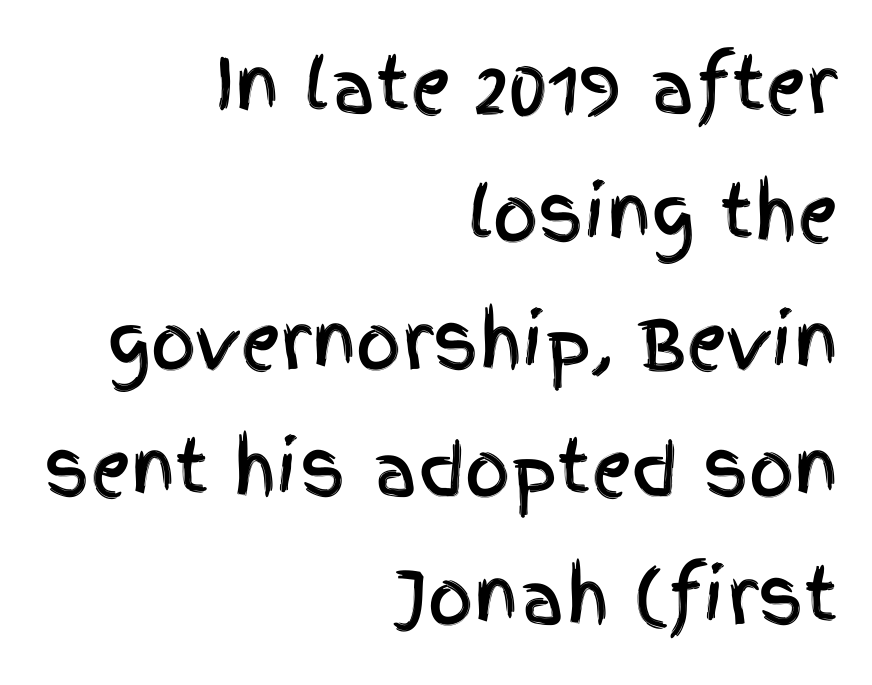
Q: Is the text italic (slanted)? A: No, it is upright.
Q: Is the typeface a serif or a sans-serif typeface? A: Sans-serif.
Q: Is the text underlined? A: No.
Q: How is the paragraph aligned? A: Right-aligned.
Q: Is the spacing between letters normal or unusually wide? A: Normal.
Q: Width (condensed, normal, or wide)? A: Condensed.
Q: x-height? A: Large.
Q: Monospaced? A: No.
